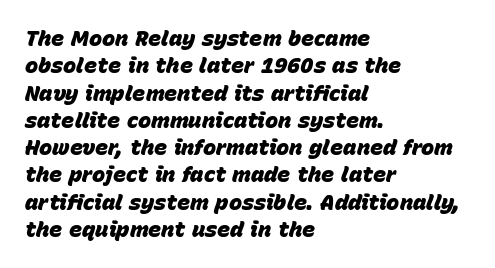
The typesetter chose a ragged-right arrangement here. As a designer I'd log this as weight 700, bold. The specimen omits any rule beneath the text block's lines. In terms of letterspacing, this is plain default setting.
